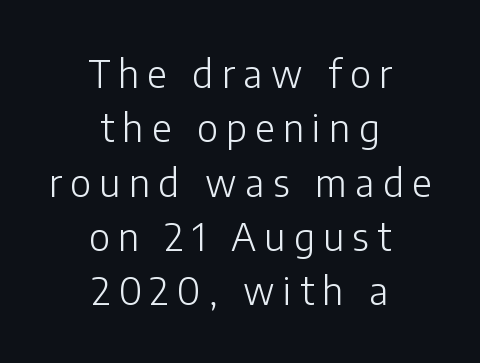
{"serif": "no", "italic": "no", "bold": "no", "weight": "light", "width": "normal", "stroke_contrast": "low", "x_height": "medium", "monospaced": "no", "underline": "no", "align": "center", "line_spacing": "normal", "line_spacing_ratio": 1.43, "letter_spacing": "wide", "letter_spacing_em": 0.22, "glyph_px": 38}
